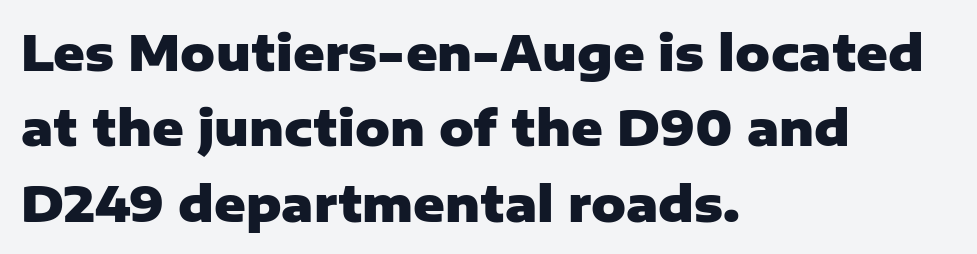
The image shows 48 px heavy sans-serif type, upright; set left-aligned, normal line spacing (1.57x), normal letter spacing, not underlined; low stroke contrast and a medium x-height.
